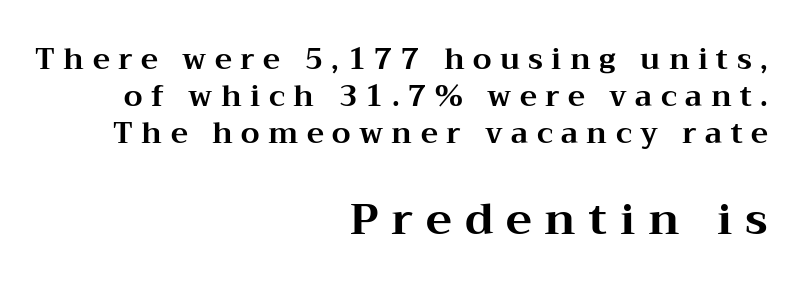
Upright lettering throughout. The face used here is proportionally spaced, like ordinary book or web type. The typeface chosen for these lines features serifs. Layout note: lines flush right. The following chunk of copy outweighs the initial chunk in type size. Notice how thick the strokes are: this is what a full bold looks like.
